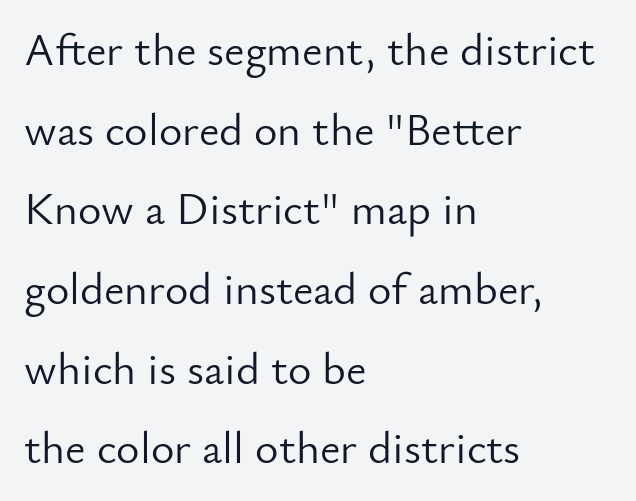
{"serif": "no", "italic": "no", "bold": "no", "weight": "light", "width": "normal", "stroke_contrast": "low", "x_height": "small", "monospaced": "no", "underline": "no", "align": "left", "line_spacing_ratio": 1.77, "letter_spacing": "normal", "letter_spacing_em": 0.0, "glyph_px": 45}
